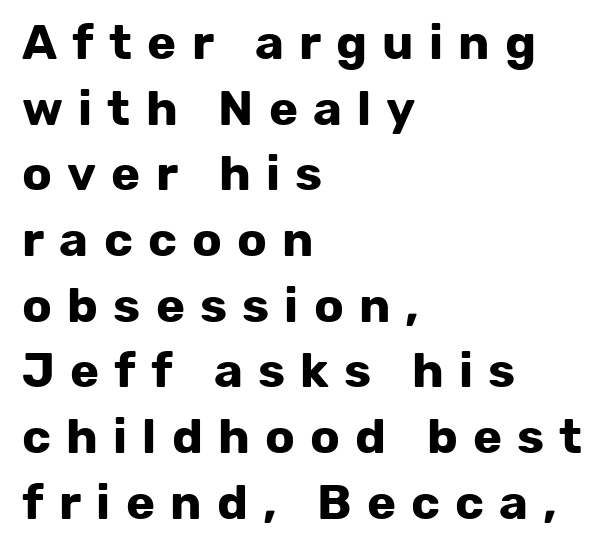
Q: Is the text bold? A: Yes.
Q: Is the text italic (slanted)? A: No, it is upright.
Q: Is the typeface a serif or a sans-serif typeface? A: Sans-serif.
Q: Is the text underlined? A: No.
Q: How is the paragraph aligned? A: Left-aligned.
Q: Is the spacing between letters normal or unusually wide? A: Unusually wide.
Q: Is the spacing between lines tight, normal or loose? A: Normal.
Q: Width (condensed, normal, or wide)? A: Normal.
Q: Stroke contrast? A: Low.
Q: x-height? A: Medium.
Q: Monospaced? A: No.
